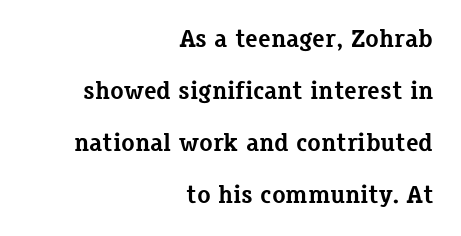
Emphasis by weight is at full strength: bold. Nothing unusual about the tracking: characters are spaced as the font intends. The specimen reads as upright at a glance. If you measured baseline to baseline, you'd find a long distance. The specimen omits any rule beneath the text block's lines.
